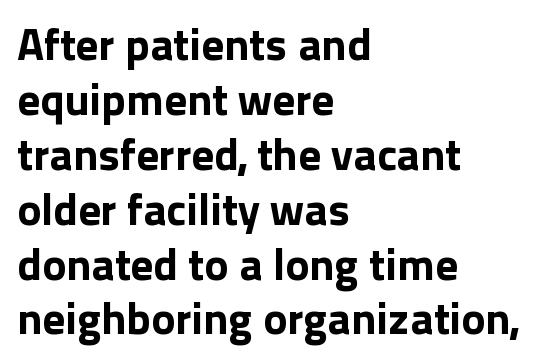
The image shows 45 px bold sans-serif type, upright; set left-aligned, line spacing 1.22x, normal letter spacing, not underlined; a medium x-height.
